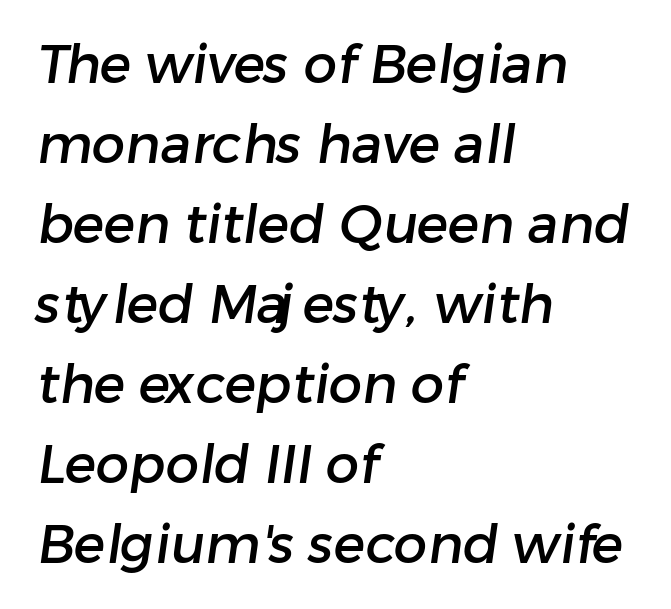
Bare-footed words on every line. Interline gaps are of average width in this sample. Tracking here is standard; glyphs follow each other at the usual distance. You could not count columns in this text — the font is proportionally spaced. To sum up the face: it is a sans, with no serifs.
